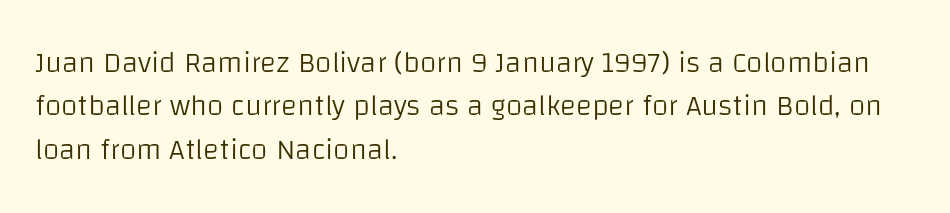
A typesetter would call this leading conventional body-copy spacing. This is sans-serif lettering, the kind often seen on screens and signage. Note the varied advance widths — an 'i' is clearly narrower than an 'm'. Horizontally, the lines are justified to the leading edge only. Descenders hang freely into open space. Unlike italic type, these characters show no tilt at all.
